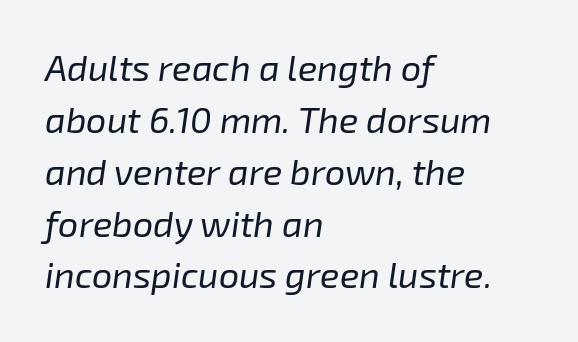
Q: Is the text bold? A: No.
Q: Is the text italic (slanted)? A: Yes, it leans right by about 8 degrees.
Q: Is the text underlined? A: No.
Q: How is the paragraph aligned? A: Left-aligned.
Q: Is the spacing between letters normal or unusually wide? A: Normal.
Q: Is the spacing between lines tight, normal or loose? A: Normal.
Q: Width (condensed, normal, or wide)? A: Normal.
Q: Stroke contrast? A: Low.
Q: x-height? A: Medium.
Q: Monospaced? A: No.
